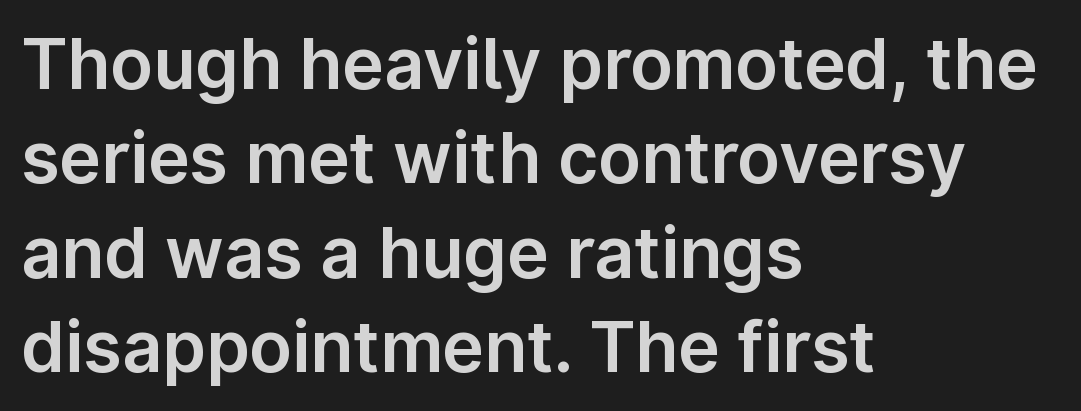
Q: Is the text italic (slanted)? A: No, it is upright.
Q: Is the typeface a serif or a sans-serif typeface? A: Sans-serif.
Q: Is the text underlined? A: No.
Q: How is the paragraph aligned? A: Left-aligned.
Q: Is the spacing between letters normal or unusually wide? A: Normal.
Q: Is the spacing between lines tight, normal or loose? A: Normal.
Q: Width (condensed, normal, or wide)? A: Normal.
Q: Stroke contrast? A: Low.
Q: x-height? A: Medium.
Q: Monospaced? A: No.
